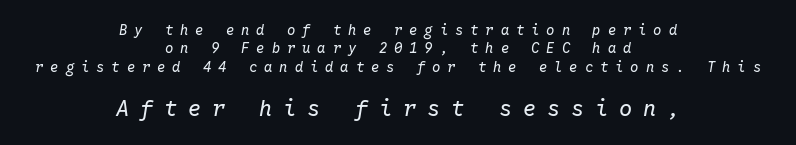
{"italic": "yes", "lean": "right", "slant_degrees": 10, "bold": "no", "underline": "no", "align": "center", "line_spacing": "normal", "line_spacing_ratio": 1.32, "letter_spacing": "wide", "letter_spacing_em": 0.49, "larger_block": "second", "size_ratio": 1.57, "glyph_px": 22}
